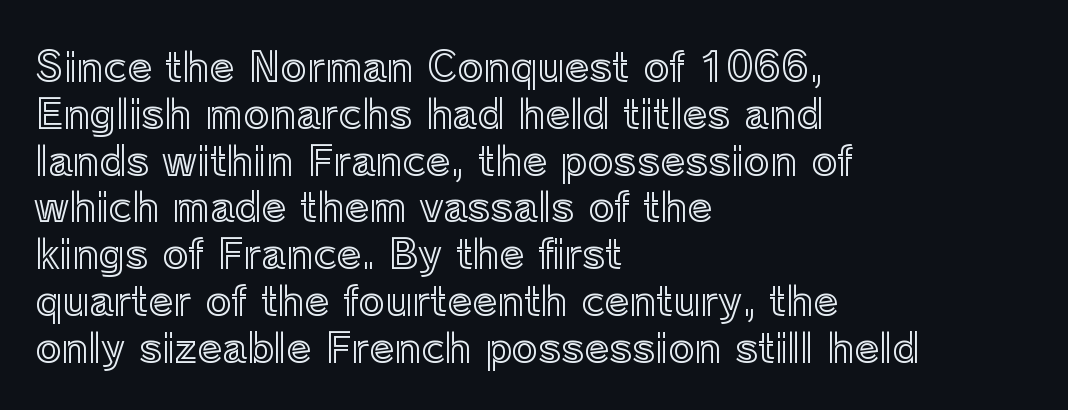
Q: Is the text italic (slanted)? A: No, it is upright.
Q: Is the text underlined? A: No.
Q: How is the paragraph aligned? A: Left-aligned.
Q: Is the spacing between letters normal or unusually wide? A: Normal.
Q: Width (condensed, normal, or wide)? A: Normal.
Q: x-height? A: Medium.
Q: Monospaced? A: No.
